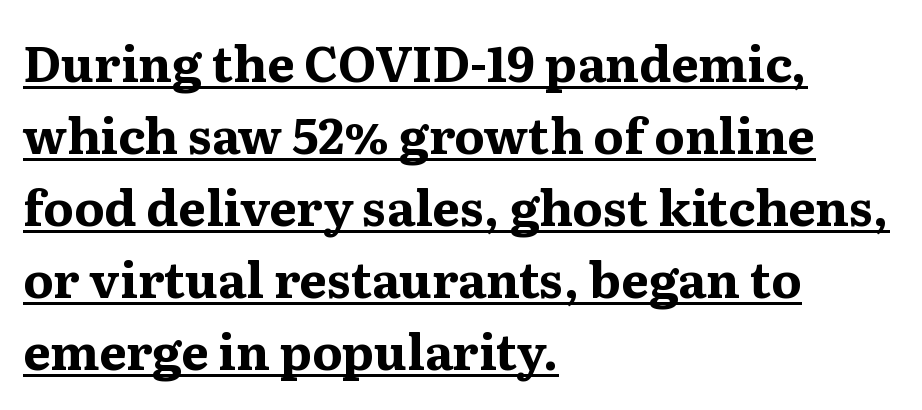
The lettering is marked with a stroke running underneath it. Do the characters align in a grid? No, the font is proportional. The gaps between neighbouring characters are ordinary and unremarkable. A roman cut, with each character standing at attention. Examine the stroke ends and you'll spot serifs.
